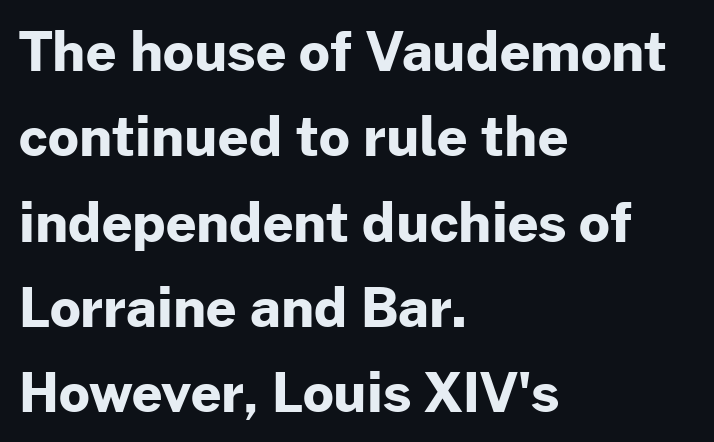
Q: Is the text bold? A: Yes.
Q: Is the text italic (slanted)? A: No, it is upright.
Q: Is the typeface a serif or a sans-serif typeface? A: Sans-serif.
Q: Is the text underlined? A: No.
Q: How is the paragraph aligned? A: Left-aligned.
Q: Is the spacing between letters normal or unusually wide? A: Normal.
Q: Is the spacing between lines tight, normal or loose? A: Normal.
Q: Width (condensed, normal, or wide)? A: Normal.
Q: Stroke contrast? A: Low.
Q: x-height? A: Medium.
Q: Monospaced? A: No.
